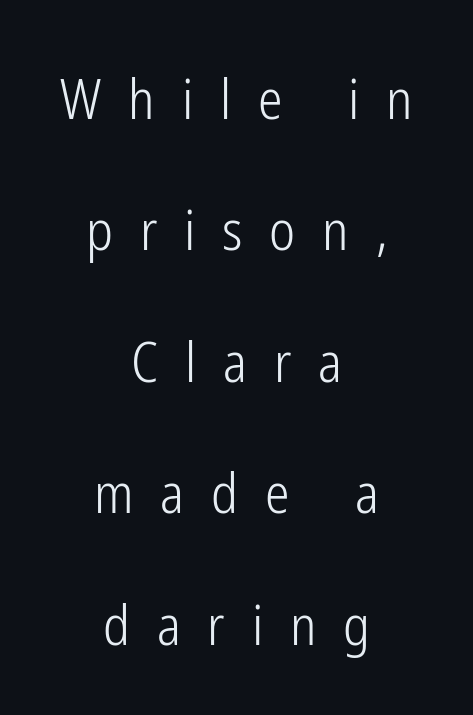
Q: Is the text bold? A: No.
Q: Is the text italic (slanted)? A: No, it is upright.
Q: Is the typeface a serif or a sans-serif typeface? A: Sans-serif.
Q: Is the text underlined? A: No.
Q: How is the paragraph aligned? A: Centered.
Q: Is the spacing between letters normal or unusually wide? A: Unusually wide.
Q: Is the spacing between lines tight, normal or loose? A: Loose.
Q: Width (condensed, normal, or wide)? A: Condensed.
Q: Stroke contrast? A: Low.
Q: x-height? A: Medium.
Q: Monospaced? A: No.
